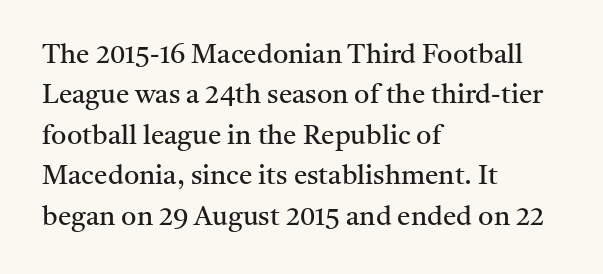
The passage shown stacks its lines at a standard gap. Students, note that the glyphs here touch the page at normal intervals. This reads as an unemphasized weight, regular at the heaviest. Typeset ragged right — the left edge is the straight one. No italicization has been applied; the sample stays upright.
